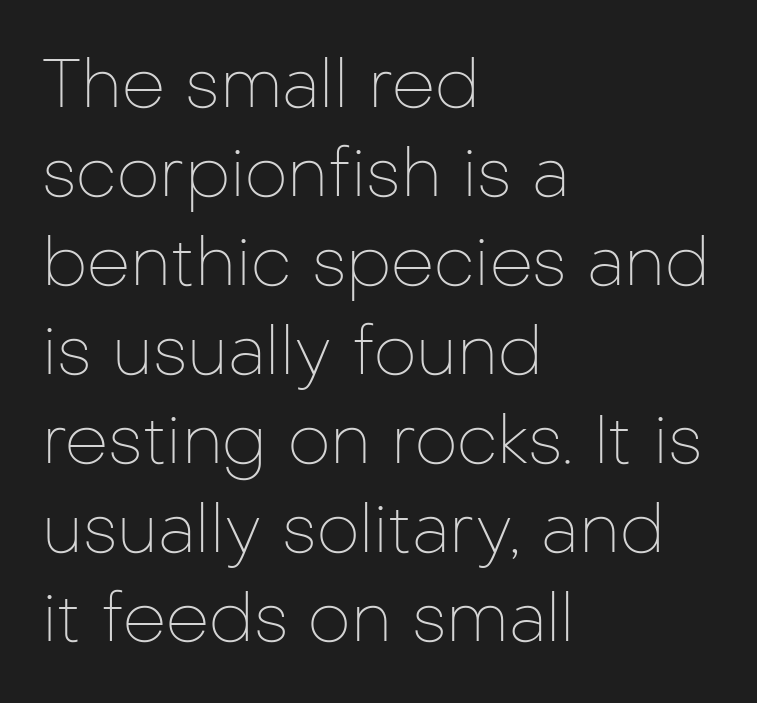
The image shows 68 px thin sans-serif type, upright; set left-aligned, normal line spacing (1.31x), normal letter spacing, not underlined; low stroke contrast and a medium x-height.
